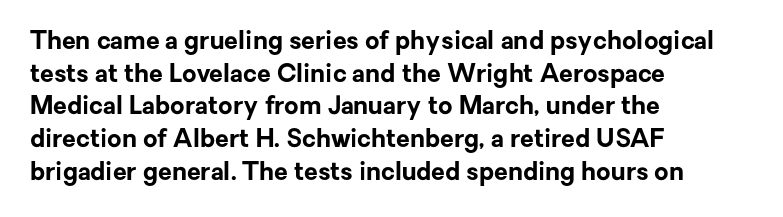
The image shows 25 px bold type, upright; set left-aligned, normal line spacing (1.31x), normal letter spacing, not underlined.
